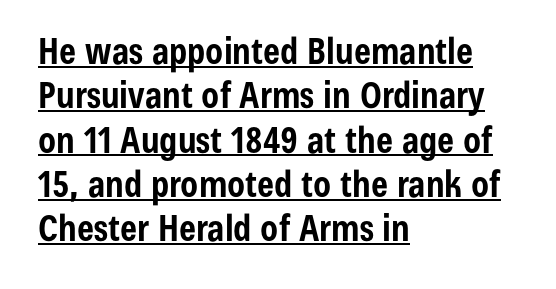
The image shows 36 px bold, condensed sans-serif type, upright; set left-aligned, line spacing 1.23x, normal letter spacing, underlined; low stroke contrast and a medium x-height.
